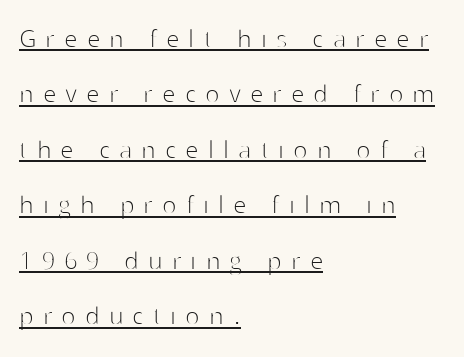
Decoration check: the copy is underlined. Think of a printed novel: that variable character pitch is what you see here. The type family on display is of the sans-serif kind. The gaps between neighbouring characters are conspicuously large. Unlike italic type, these characters show no tilt at all.
